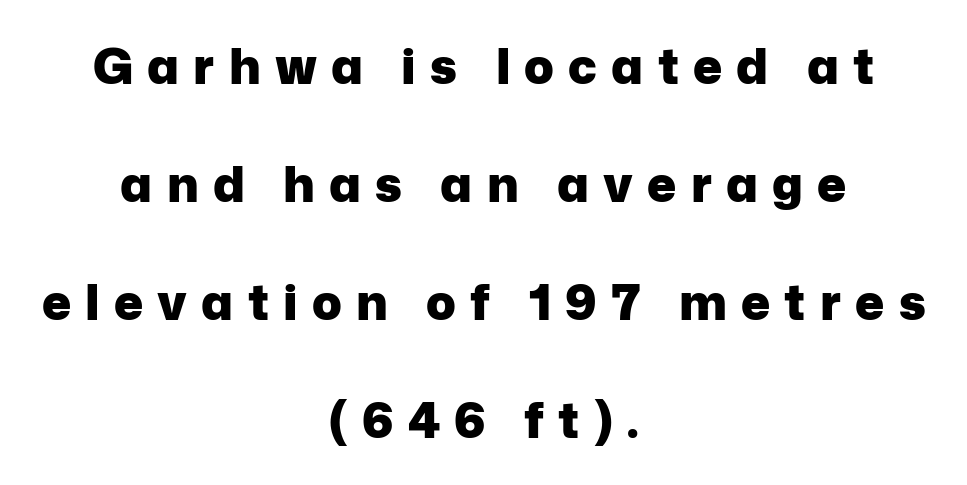
{"serif": "no", "italic": "no", "bold": "yes", "weight": "heavy", "width": "normal", "stroke_contrast": "low", "x_height": "medium", "monospaced": "no", "underline": "no", "align": "center", "line_spacing": "loose", "line_spacing_ratio": 2.41, "letter_spacing": "wide", "letter_spacing_em": 0.29, "glyph_px": 49}
